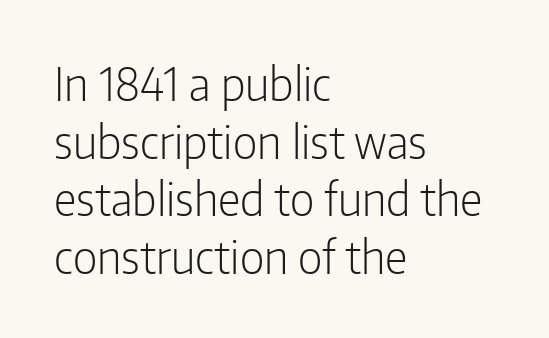
Examine the stroke ends and you'll find no serifs. Underlining? Definitely not there. Does extra space separate the letters? No, they use regular spacing. Horizontal bands of white between lines are of average thickness. The typeface has the unassuming heft of standard copy or less.
